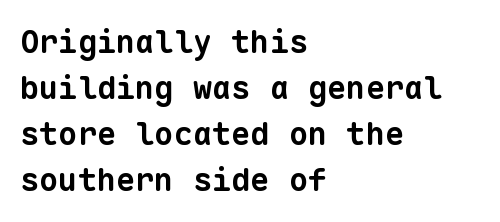
Q: Is the text bold? A: Yes.
Q: Is the typeface a serif or a sans-serif typeface? A: Sans-serif.
Q: Is the text underlined? A: No.
Q: How is the paragraph aligned? A: Left-aligned.
Q: Is the spacing between letters normal or unusually wide? A: Normal.
Q: Is the spacing between lines tight, normal or loose? A: Normal.
Q: Width (condensed, normal, or wide)? A: Normal.
Q: Stroke contrast? A: Low.
Q: x-height? A: Medium.
Q: Monospaced? A: Yes.
